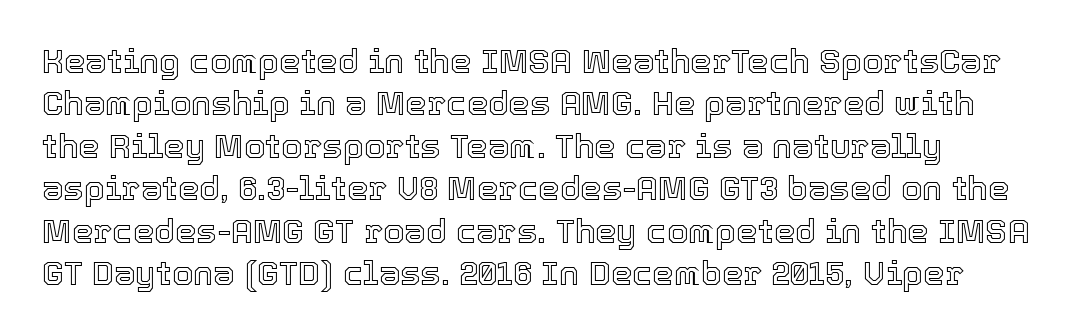
The image shows 34 px text type, upright; set normal line spacing (1.25x), normal letter spacing, not underlined; a medium x-height.
